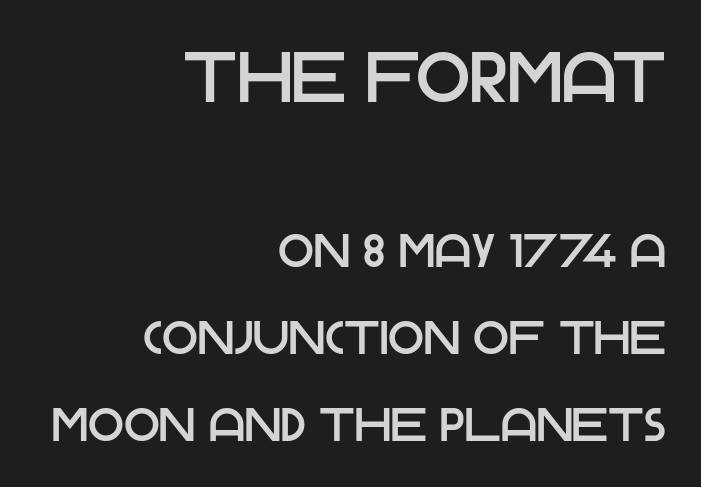
{"serif": "no", "italic": "no", "width": "normal", "stroke_contrast": "low", "x_height": "large", "monospaced": "no", "underline": "no", "align": "right", "line_spacing_ratio": 1.85, "letter_spacing": "normal", "letter_spacing_em": 0.0, "larger_block": "first", "size_ratio": 1.51, "glyph_px": 71}
